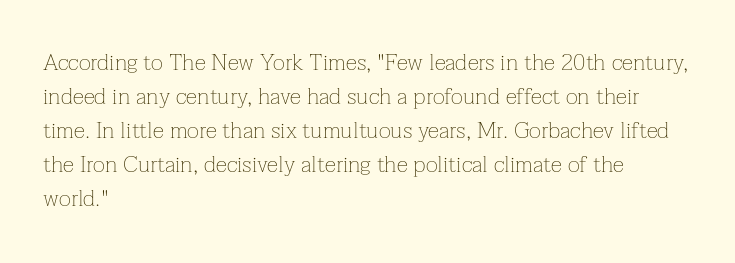
The type sits square on the baseline with zero lean. Stem width sits at or under what a default text font uses. Horizontally, the lines are justified to the leading edge only. This sample keeps an unexceptional amount of space between lines. The space beneath each line is pristine and unruled. There is no visible air inserted between adjacent glyphs.
